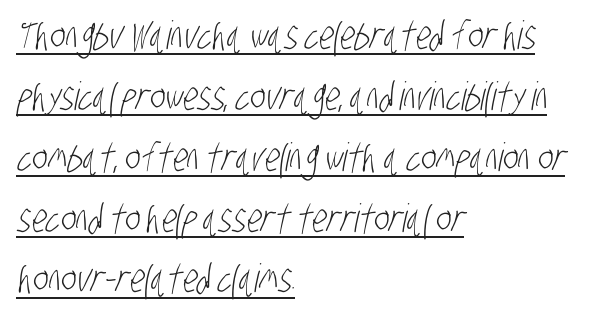
The image shows 39 px light, condensed sans-serif type; set left-aligned, normal line spacing (1.56x), normal letter spacing, underlined; low stroke contrast and a large x-height.
